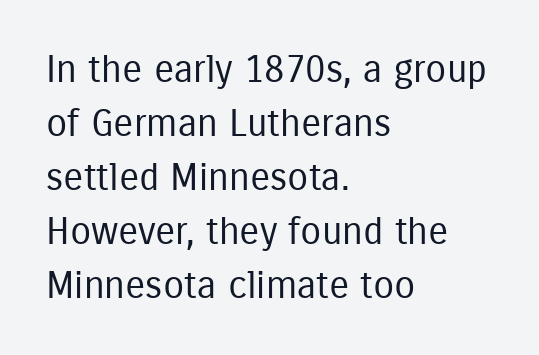
The face used here is rendered with its standard letterfit. Clear beneath every line of the passage. The leading is moderate, giving the passage an even texture. The typography opts for an upright posture over an oblique one.
